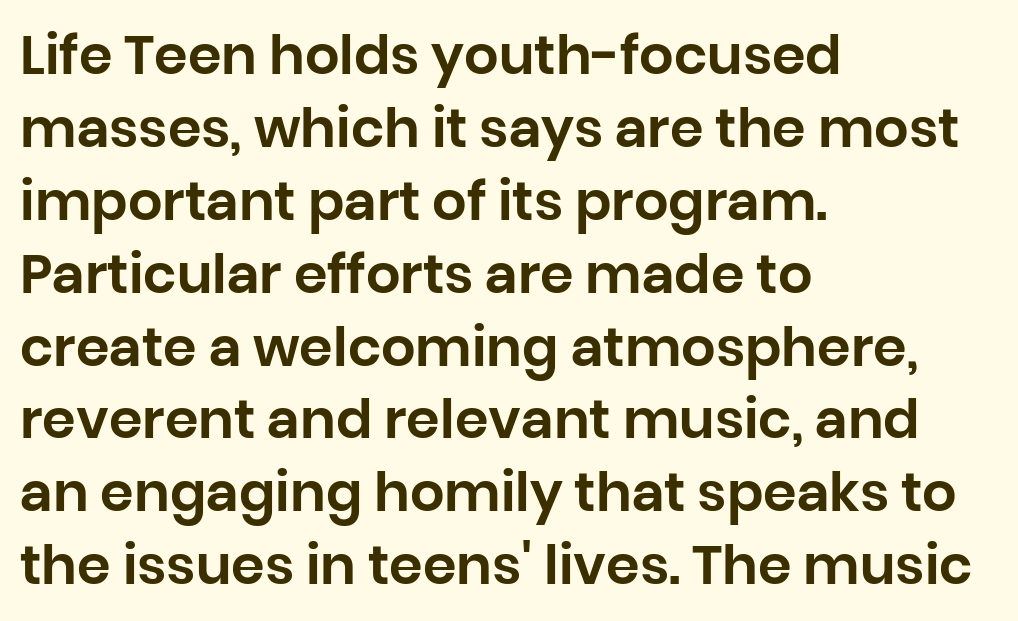
These lines are set flush left with a ragged right edge. I'd call this a sans setting — the letters go barefoot. The passage shown is not underscored anywhere. Looks like regular typesetting: each glyph gets only the width it needs. Nope, not italic — everything's standing straight. These lines sit exactly where default settings would place them.
